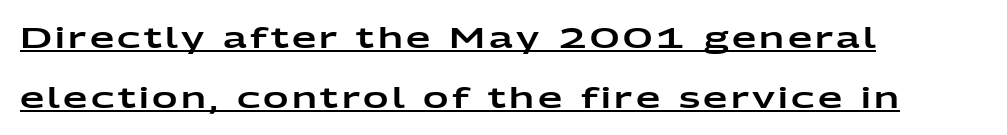
Q: Is the text italic (slanted)? A: No, it is upright.
Q: Is the typeface a serif or a sans-serif typeface? A: Sans-serif.
Q: Is the text underlined? A: Yes.
Q: How is the paragraph aligned? A: Left-aligned.
Q: Is the spacing between lines tight, normal or loose? A: Loose.
Q: Width (condensed, normal, or wide)? A: Wide.
Q: Stroke contrast? A: Low.
Q: x-height? A: Medium.
Q: Monospaced? A: No.
